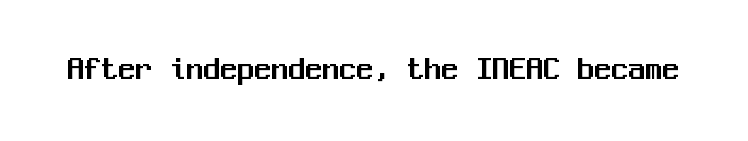
{"serif": "no", "italic": "no", "width": "normal", "stroke_contrast": "medium", "x_height": "medium", "monospaced": "yes", "underline": "no", "letter_spacing": "normal", "letter_spacing_em": 0.0, "glyph_px": 34}
